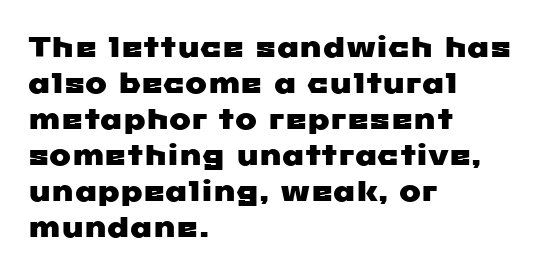
You could not count columns in this text — the font is proportionally spaced. The letterforms sit shoulder to shoulder at normal distance. Look at the bottom of the vertical strokes: they stop flat, with no serifs. Typeset ragged right — the left edge is the straight one. A clean baseline with only descenders dipping below it.
